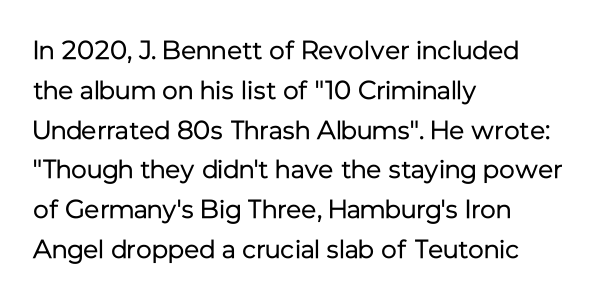
The image shows 26 px text type, upright; set left-aligned, normal line spacing (1.53x), normal letter spacing, not underlined.
